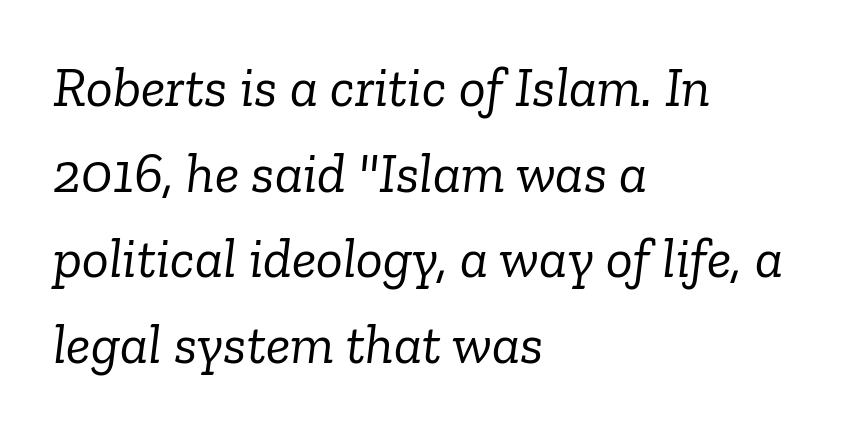
Q: Is the text bold? A: No.
Q: Is the text italic (slanted)? A: Yes, it leans right by about 6 degrees.
Q: Is the typeface a serif or a sans-serif typeface? A: Serif.
Q: Is the text underlined? A: No.
Q: How is the paragraph aligned? A: Left-aligned.
Q: Is the spacing between letters normal or unusually wide? A: Normal.
Q: Is the spacing between lines tight, normal or loose? A: Normal.
Q: Width (condensed, normal, or wide)? A: Normal.
Q: Stroke contrast? A: Low.
Q: x-height? A: Medium.
Q: Monospaced? A: No.
